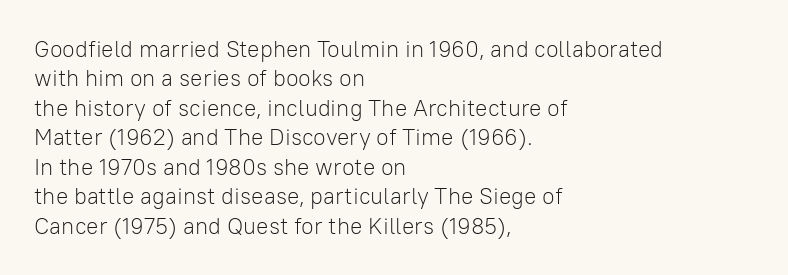
The image shows 23 px text type, upright; set left-aligned, normal line spacing (1.28x), normal letter spacing, not underlined.
